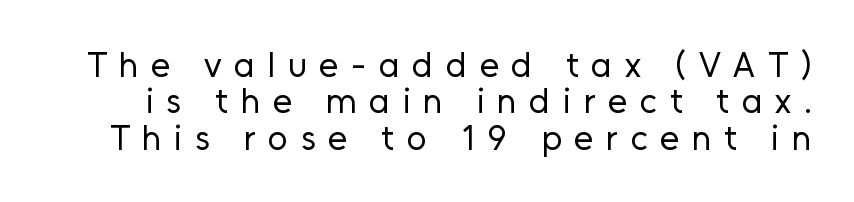
Q: Is the text bold? A: No.
Q: Is the text italic (slanted)? A: No, it is upright.
Q: Is the typeface a serif or a sans-serif typeface? A: Sans-serif.
Q: Is the text underlined? A: No.
Q: Is the spacing between letters normal or unusually wide? A: Unusually wide.
Q: Is the spacing between lines tight, normal or loose? A: Tight.
Q: Width (condensed, normal, or wide)? A: Normal.
Q: Stroke contrast? A: Low.
Q: x-height? A: Medium.
Q: Monospaced? A: No.
